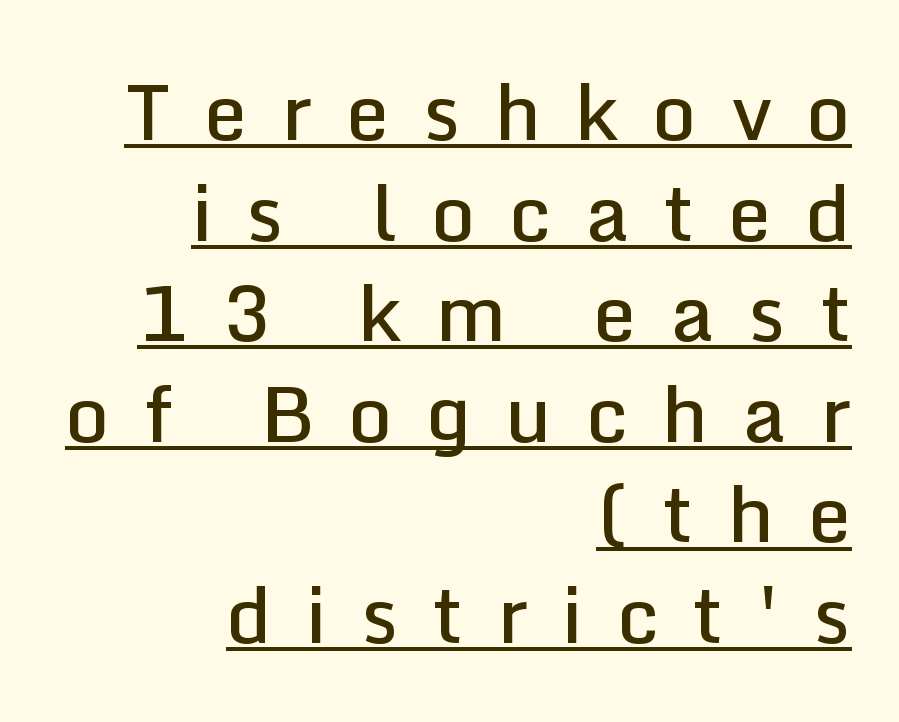
Q: Is the text bold? A: Semi-bold.
Q: Is the text italic (slanted)? A: No, it is upright.
Q: Is the typeface a serif or a sans-serif typeface? A: Sans-serif.
Q: Is the text underlined? A: Yes.
Q: How is the paragraph aligned? A: Right-aligned.
Q: Is the spacing between letters normal or unusually wide? A: Unusually wide.
Q: Is the spacing between lines tight, normal or loose? A: Normal.
Q: Width (condensed, normal, or wide)? A: Normal.
Q: Stroke contrast? A: Low.
Q: x-height? A: Medium.
Q: Monospaced? A: No.
